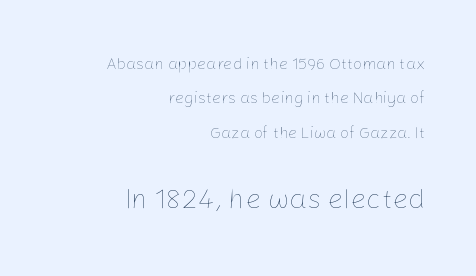
The image shows 28 px thin type, upright; set right-aligned, loose line spacing (2.15x), normal letter spacing, not underlined; the second (bottom) block is 1.75x larger; low stroke contrast and a medium x-height.
